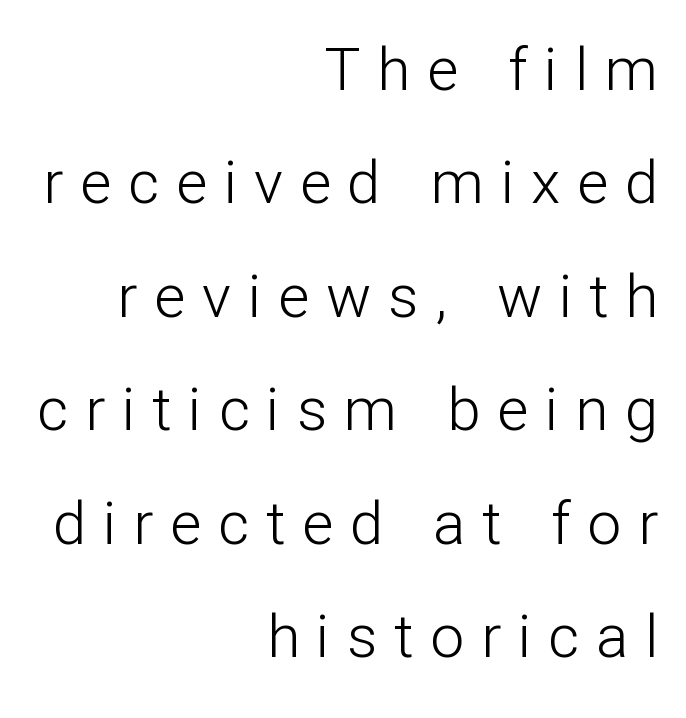
{"serif": "no", "italic": "no", "bold": "no", "weight": "light", "width": "normal", "stroke_contrast": "low", "x_height": "medium", "monospaced": "no", "underline": "no", "align": "right", "line_spacing_ratio": 1.89, "letter_spacing": "wide", "letter_spacing_em": 0.28, "glyph_px": 60}
